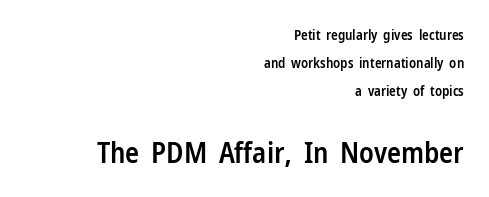
{"serif": "no", "italic": "no", "bold": "semi", "weight": "semibold", "width": "condensed", "stroke_contrast": "low", "x_height": "medium", "monospaced": "no", "underline": "no", "align": "right", "line_spacing": "loose", "line_spacing_ratio": 2.01, "letter_spacing": "normal", "letter_spacing_em": 0.0, "larger_block": "second", "size_ratio": 2.07, "glyph_px": 29}
